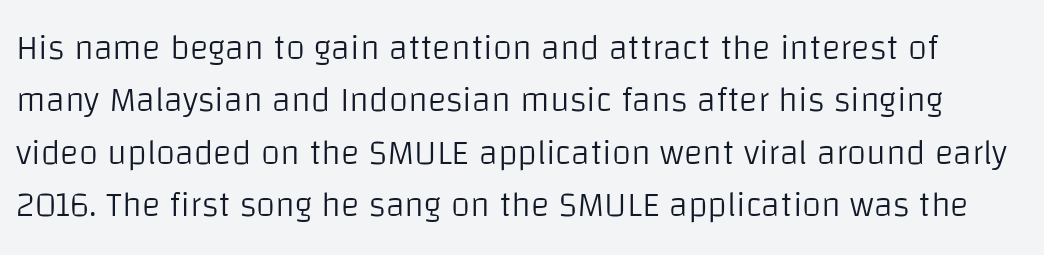
Q: Is the text bold? A: No.
Q: Is the text italic (slanted)? A: No, it is upright.
Q: Is the typeface a serif or a sans-serif typeface? A: Sans-serif.
Q: Is the text underlined? A: No.
Q: Is the spacing between letters normal or unusually wide? A: Normal.
Q: Is the spacing between lines tight, normal or loose? A: Normal.
Q: Width (condensed, normal, or wide)? A: Normal.
Q: Stroke contrast? A: Low.
Q: x-height? A: Large.
Q: Monospaced? A: No.
